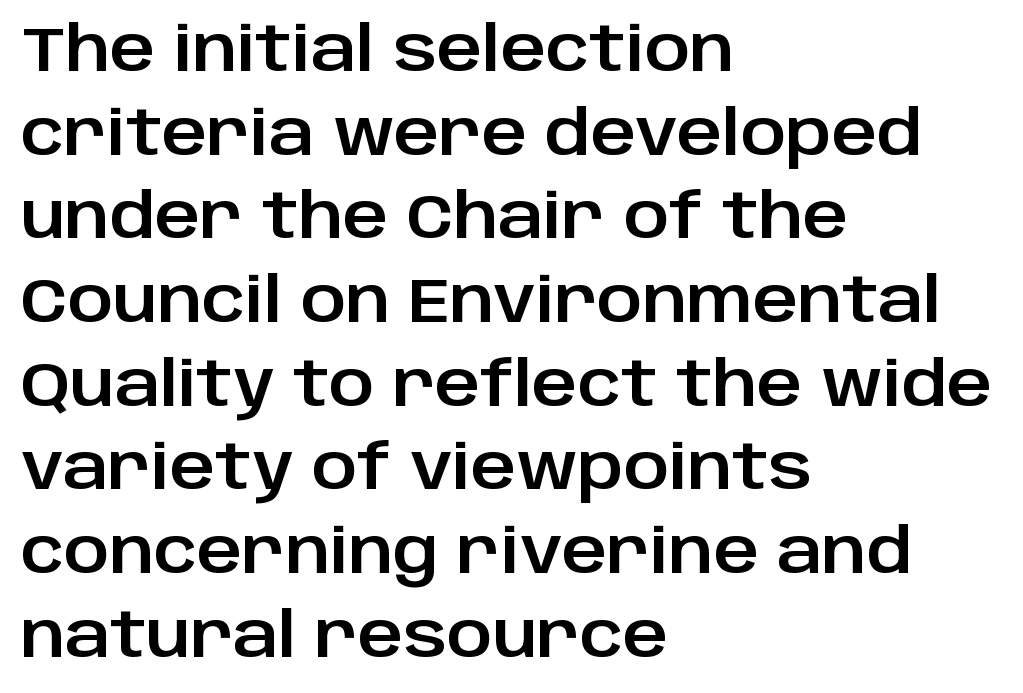
Type style note: lacks serifs. The specimen reads as upright at a glance. Here the glyphs are tracked normally, forming tight word shapes. The lines in this sample share a left origin and differ only in where they stop.
